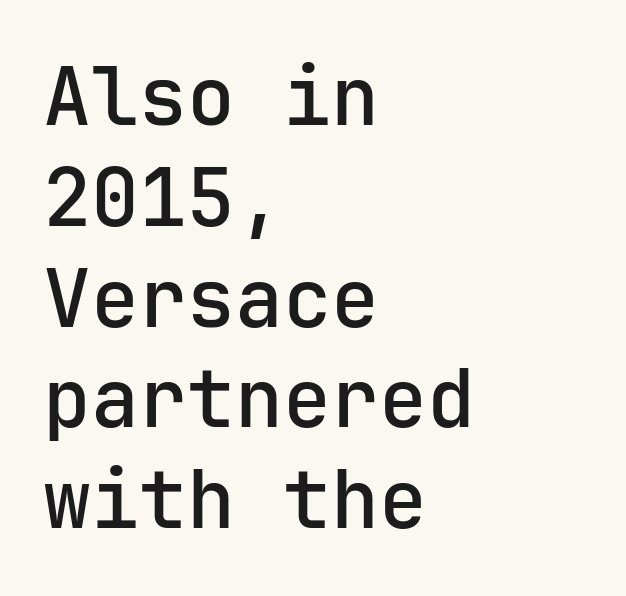
The face used here is a semibold: visibly heavier than regular, lighter than bold. Regarding serifs, this sample does without them. Descenders are the only things crossing below the line. In terms of leading, this rendering sits right in the middle. Horizontal alignment here is leftward, the default for most running prose. Upright lettering throughout.
